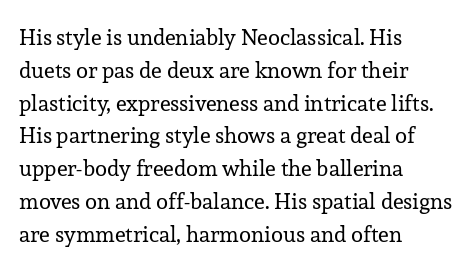
Descender tails drop into unmarked territory. Vertically, the passage feels balanced, rows spaced as you'd expect. The typesetter chose a ragged-right arrangement here. The typography opts for an upright posture over an oblique one. The rendering keeps characters at their native spacing. Stroke mass is kept to a normal reading level or below.
